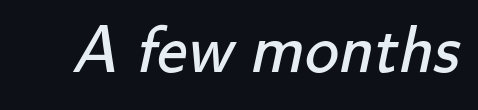
Type without underlining. What kind of face is this? One without serifs — a sans. Here the designer chose a conventional face with non-uniform glyph widths. Letter spacing: default. The cut favours lightness, reaching ordinary text weight at its darkest.
